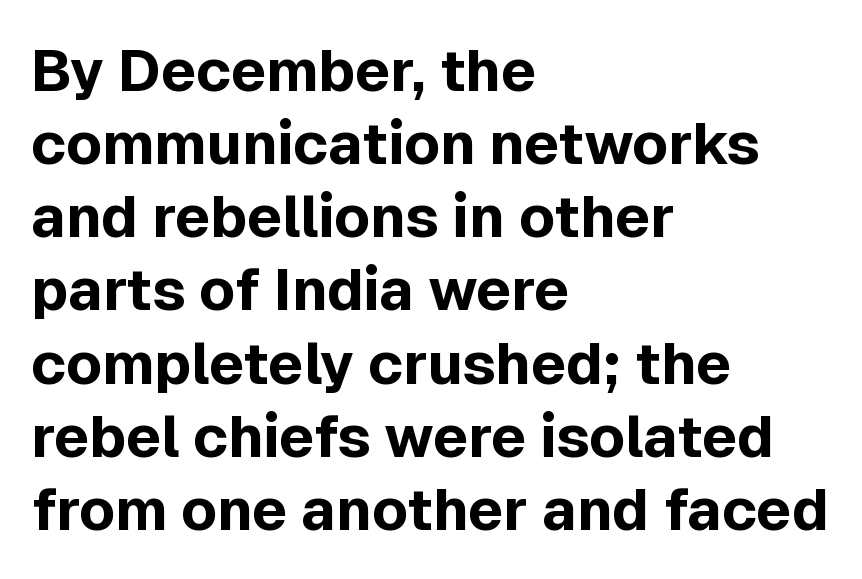
{"serif": "no", "italic": "no", "bold": "yes", "weight": "bold", "width": "normal", "x_height": "medium", "monospaced": "no", "underline": "no", "align": "left", "line_spacing_ratio": 1.24, "letter_spacing": "normal", "letter_spacing_em": 0.0, "glyph_px": 59}
